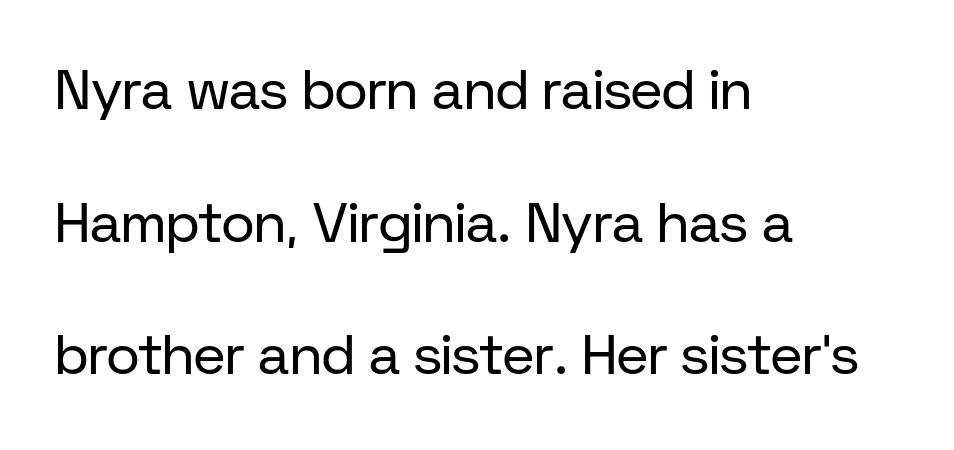
The image shows 56 px regular-weight sans-serif type, upright; set left-aligned, loose line spacing (2.37x), normal letter spacing, not underlined; low stroke contrast and a medium x-height.
